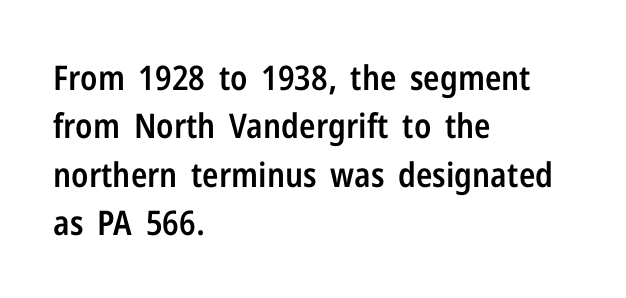
Q: Is the text bold? A: Semi-bold.
Q: Is the text italic (slanted)? A: No, it is upright.
Q: Is the typeface a serif or a sans-serif typeface? A: Sans-serif.
Q: Is the text underlined? A: No.
Q: How is the paragraph aligned? A: Left-aligned.
Q: Is the spacing between letters normal or unusually wide? A: Normal.
Q: Is the spacing between lines tight, normal or loose? A: Normal.
Q: Width (condensed, normal, or wide)? A: Condensed.
Q: Stroke contrast? A: Low.
Q: x-height? A: Medium.
Q: Monospaced? A: No.
